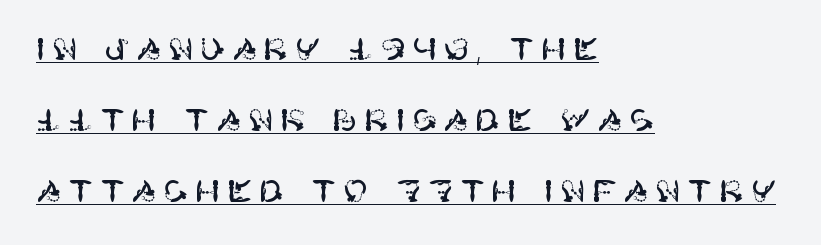
No italicization has been applied; the sample stays upright. These lines stand farther apart than default settings would place them. Line beginnings align vertically; line endings do not. Glance below the letters and you will spot a drawn line.
